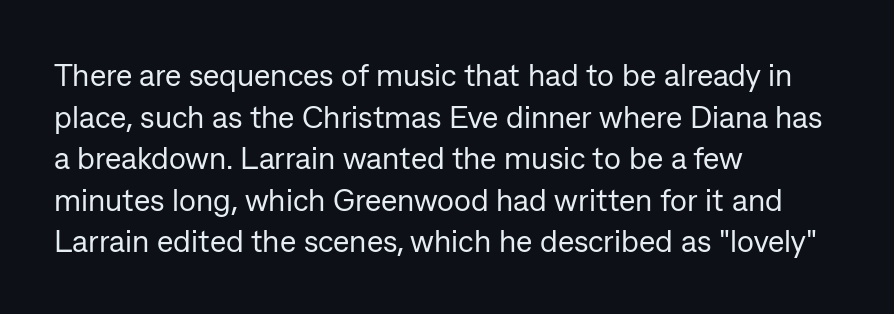
{"serif": "no", "italic": "no", "bold": "no", "weight": "regular", "width": "normal", "stroke_contrast": "low", "x_height": "medium", "monospaced": "no", "underline": "no", "align": "left", "line_spacing": "normal", "line_spacing_ratio": 1.34, "letter_spacing": "normal", "letter_spacing_em": 0.0, "glyph_px": 31}
